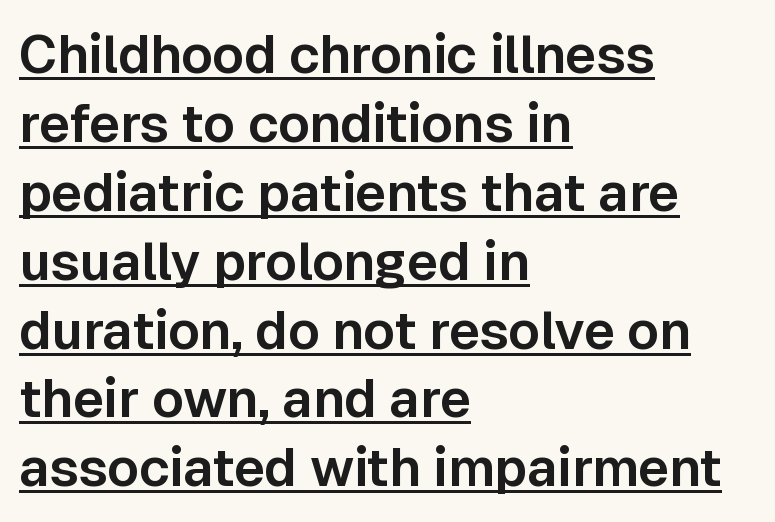
Q: Is the text italic (slanted)? A: No, it is upright.
Q: Is the typeface a serif or a sans-serif typeface? A: Sans-serif.
Q: Is the text underlined? A: Yes.
Q: How is the paragraph aligned? A: Left-aligned.
Q: Is the spacing between letters normal or unusually wide? A: Normal.
Q: Is the spacing between lines tight, normal or loose? A: Normal.
Q: Width (condensed, normal, or wide)? A: Normal.
Q: Stroke contrast? A: Low.
Q: x-height? A: Medium.
Q: Monospaced? A: No.
